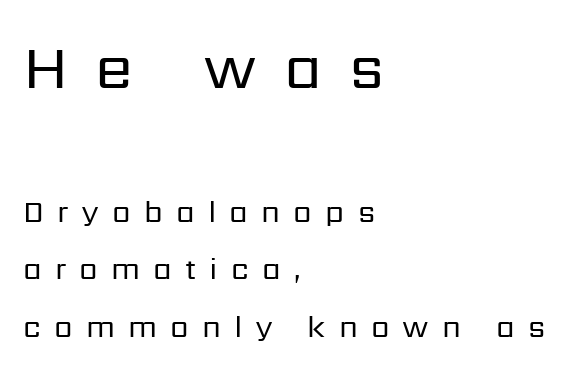
{"serif": "no", "italic": "no", "bold": "no", "weight": "regular", "width": "normal", "stroke_contrast": "low", "x_height": "medium", "monospaced": "no", "underline": "no", "align": "left", "line_spacing": "loose", "line_spacing_ratio": 1.93, "letter_spacing": "wide", "letter_spacing_em": 0.44, "larger_block": "first", "size_ratio": 2.03, "glyph_px": 61}
